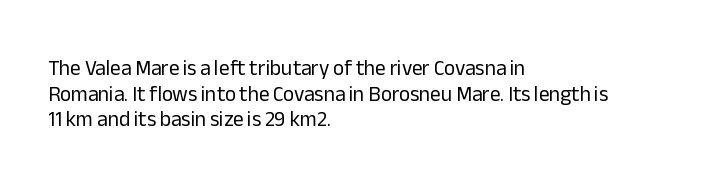
Does extra space separate the letters? No, they use regular spacing. The passage is arranged the way most books set body copy — flush left. The area under the type is left untouched. The face looks like a standard text weight, possibly lighter. Notice how the stems are strictly vertical — no italics here.
